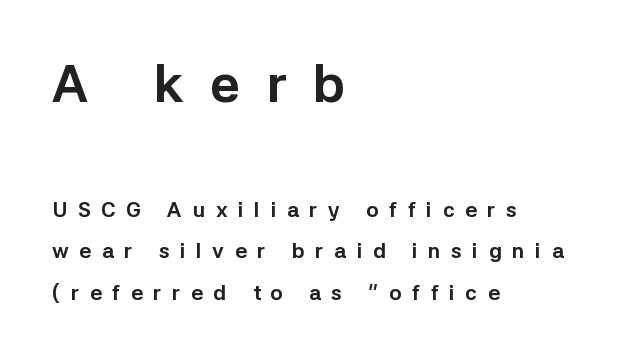
The image shows 52 px bold sans-serif type, upright; set left-aligned, loose line spacing (1.98x), unusually wide letter spacing (+0.5 em), not underlined; the first (top) block is 2.48x larger; low stroke contrast and a medium x-height.
